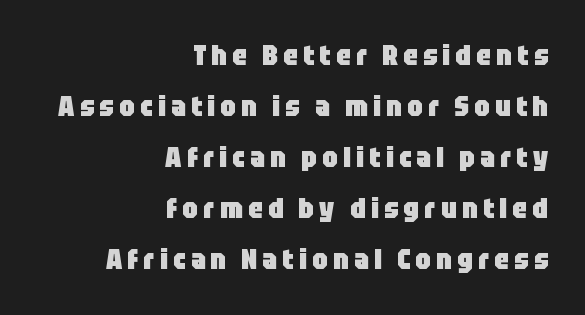
Q: Is the text bold? A: Yes.
Q: Is the text italic (slanted)? A: No, it is upright.
Q: Is the typeface a serif or a sans-serif typeface? A: Sans-serif.
Q: Is the text underlined? A: No.
Q: How is the paragraph aligned? A: Right-aligned.
Q: Width (condensed, normal, or wide)? A: Condensed.
Q: Stroke contrast? A: Low.
Q: x-height? A: Large.
Q: Monospaced? A: No.
